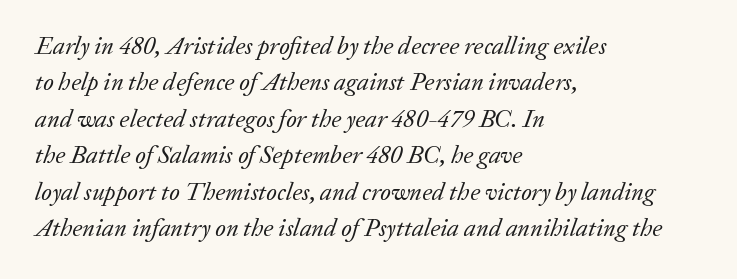
Nobody touched the tracking dial on this one. The passage shown is not bold in any degree. The space directly below the letters is spotless. When letters slant like this, we call the style italic.
